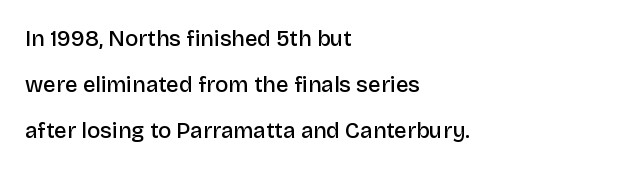
The typography opts for an upright posture over an oblique one. Caption: semibold face, moderately heavy strokes. A typesetter would call this leading open, well beyond the default. A classic flush-left, rag-right setting is used for this passage.
